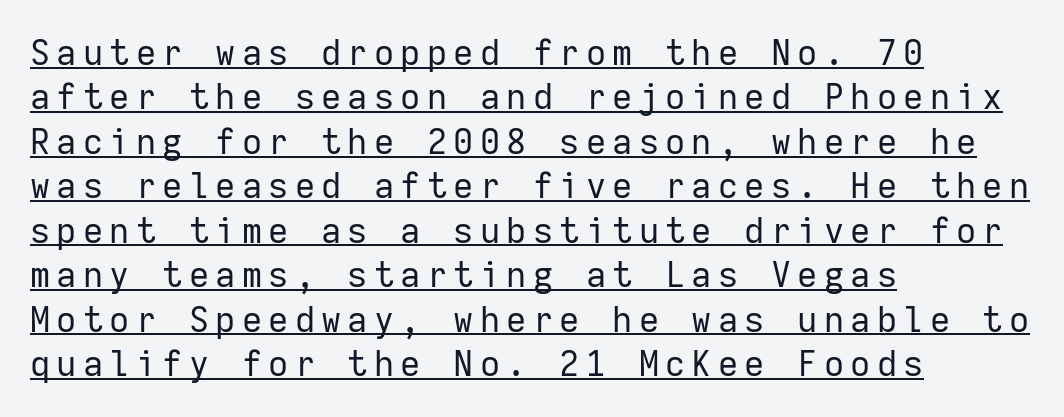
{"serif": "no", "italic": "no", "bold": "no", "weight": "regular", "width": "normal", "stroke_contrast": "low", "x_height": "medium", "monospaced": "yes", "underline": "yes", "align": "left", "line_spacing": "normal", "line_spacing_ratio": 1.27, "glyph_px": 35}
